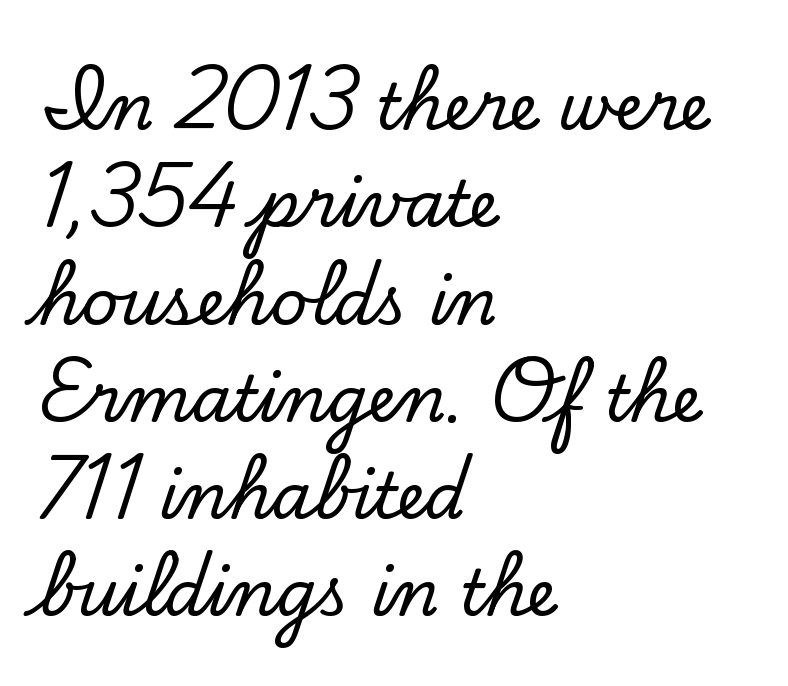
The image shows 64 px serif type; set left-aligned, normal line spacing (1.52x), normal letter spacing, not underlined; low stroke contrast and a small x-height.
